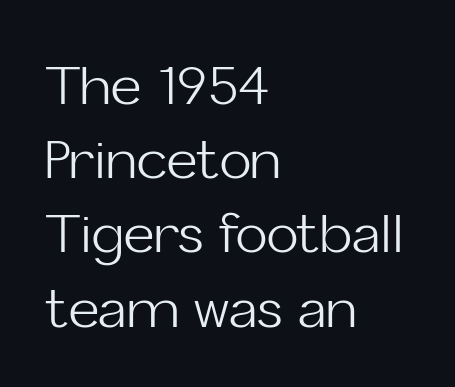
{"serif": "no", "italic": "no", "bold": "no", "weight": "light", "width": "normal", "stroke_contrast": "low", "x_height": "medium", "monospaced": "no", "underline": "no", "align": "left", "line_spacing": "normal", "line_spacing_ratio": 1.4, "letter_spacing": "normal", "letter_spacing_em": 0.0, "glyph_px": 53}
